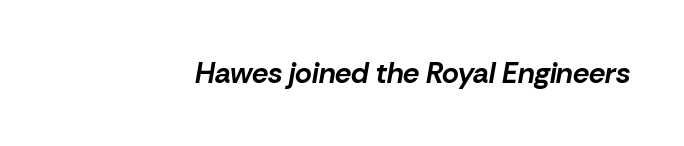
Q: Is the text bold? A: Yes.
Q: Is the text italic (slanted)? A: Yes, it leans right by about 10 degrees.
Q: Is the text underlined? A: No.
Q: Is the spacing between letters normal or unusually wide? A: Normal.
Q: Width (condensed, normal, or wide)? A: Normal.
Q: Stroke contrast? A: Low.
Q: x-height? A: Medium.
Q: Monospaced? A: No.
